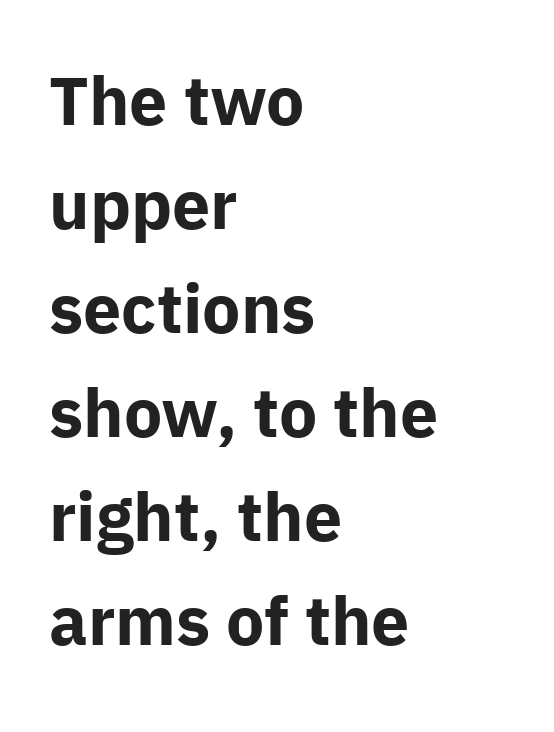
The image shows 68 px bold sans-serif type, upright; set left-aligned, normal line spacing (1.53x), normal letter spacing, not underlined; low stroke contrast and a medium x-height.
